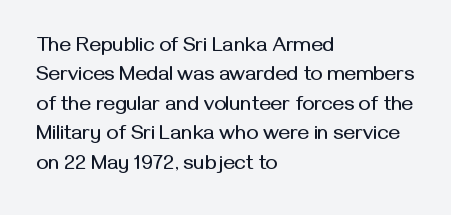
The image shows 20 px text type, upright; set left-aligned, normal line spacing (1.47x), normal letter spacing, not underlined.
